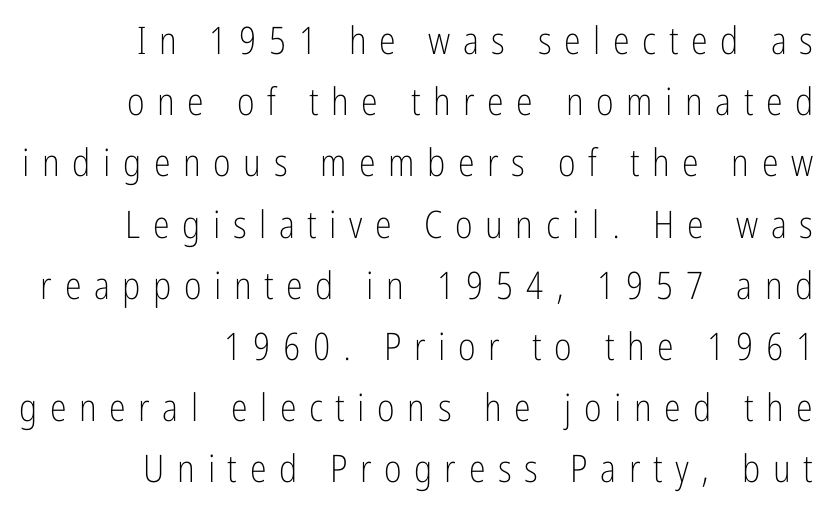
The image shows 38 px light, condensed sans-serif type, upright; set right-aligned, normal line spacing (1.61x), unusually wide letter spacing (+0.33 em), not underlined; low stroke contrast and a medium x-height.
